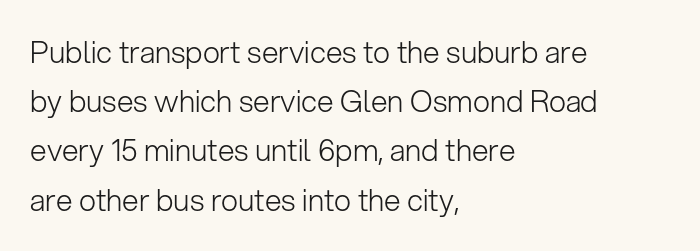
Posture: straight, roman, zero tilt. The vertical gap from one line to the next is medium. The passage shown is typed in a proportional face where columns would drift. Words float on clear page, feet unadorned. Students, note that the glyphs here touch the page at normal intervals.
